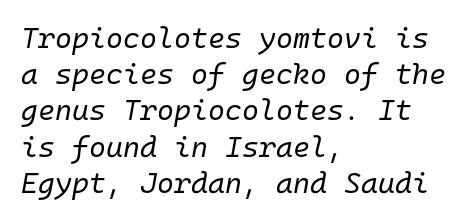
The image shows 29 px regular-weight type, italic (leaning right), monospaced; set left-aligned, normal line spacing (1.25x), normal letter spacing, not underlined; low stroke contrast and a medium x-height.
